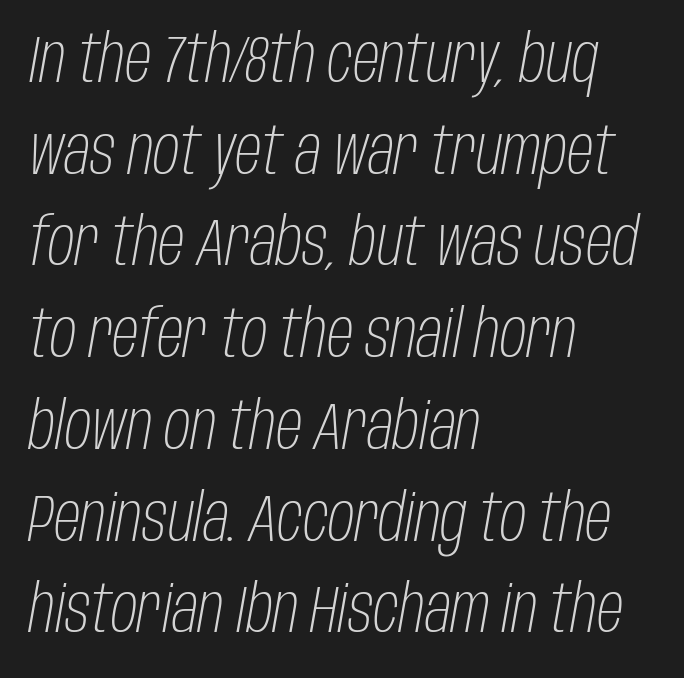
{"italic": "yes", "lean": "right", "slant_degrees": 10, "bold": "no", "weight": "light", "width": "condensed", "stroke_contrast": "low", "x_height": "large", "monospaced": "no", "underline": "no", "align": "left", "line_spacing": "normal", "line_spacing_ratio": 1.39, "letter_spacing": "normal", "letter_spacing_em": 0.0, "glyph_px": 66}
